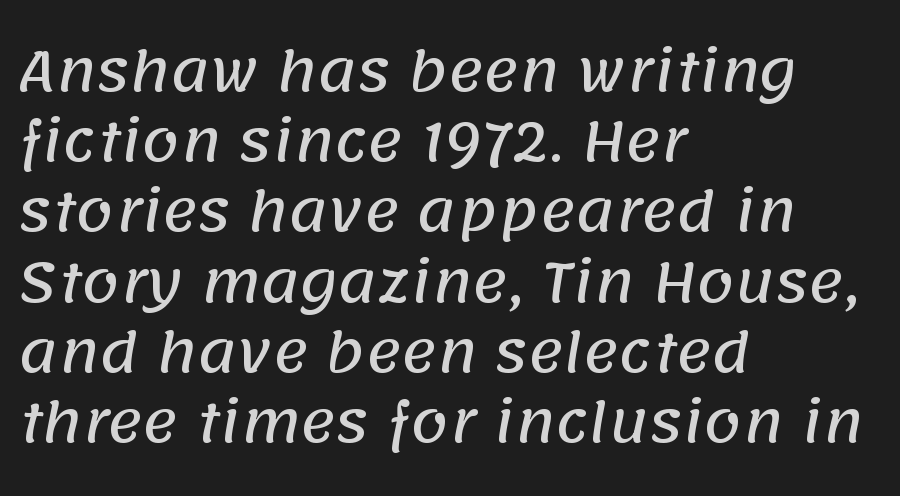
The image shows 54 px sans-serif type; set left-aligned, normal line spacing (1.3x), normal letter spacing, not underlined; low stroke contrast and a large x-height.
